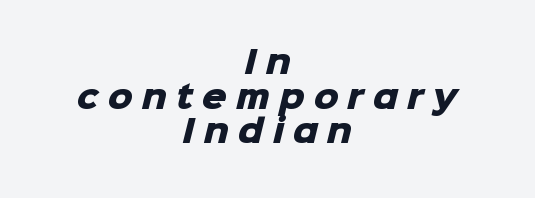
{"serif": "no", "bold": "yes", "weight": "heavy", "width": "normal", "stroke_contrast": "low", "x_height": "medium", "monospaced": "no", "underline": "no", "align": "center", "line_spacing": "tight", "line_spacing_ratio": 1.12, "letter_spacing": "wide", "letter_spacing_em": 0.29, "glyph_px": 31}
